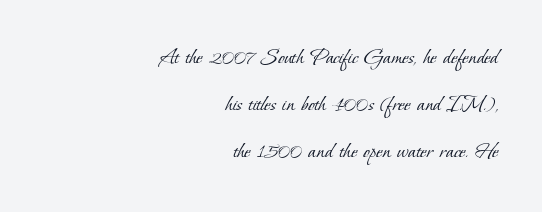
Q: Is the text bold? A: No.
Q: Is the text underlined? A: No.
Q: How is the paragraph aligned? A: Right-aligned.
Q: Is the spacing between letters normal or unusually wide? A: Normal.
Q: Is the spacing between lines tight, normal or loose? A: Loose.
